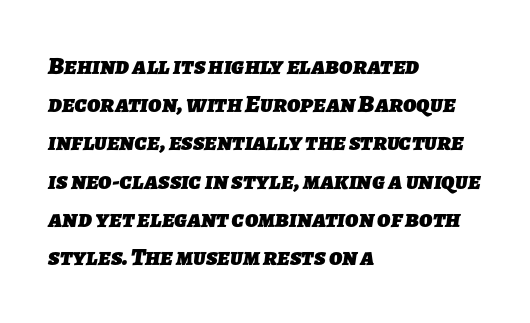
{"bold": "yes", "underline": "no", "align": "left", "line_spacing": "normal", "line_spacing_ratio": 1.53, "letter_spacing": "normal", "letter_spacing_em": 0.0, "glyph_px": 25}
